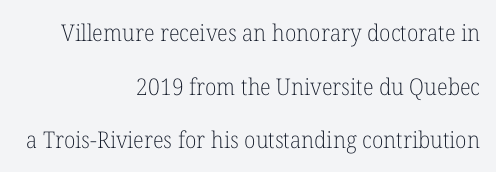
{"italic": "no", "bold": "no", "underline": "no", "align": "right", "line_spacing": "loose", "line_spacing_ratio": 2.33, "letter_spacing": "normal", "letter_spacing_em": 0.0, "glyph_px": 23}
